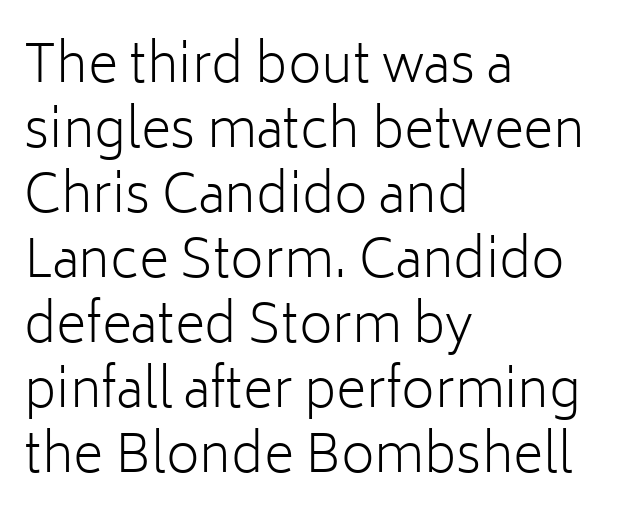
{"serif": "no", "italic": "no", "bold": "no", "weight": "light", "width": "normal", "stroke_contrast": "low", "x_height": "medium", "monospaced": "no", "underline": "no", "align": "left", "line_spacing": "normal", "line_spacing_ratio": 1.25, "letter_spacing": "normal", "letter_spacing_em": 0.0, "glyph_px": 52}
